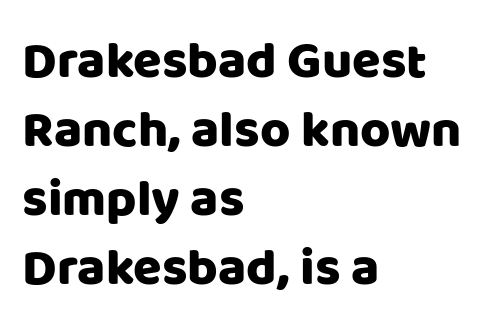
{"serif": "no", "italic": "no", "width": "normal", "stroke_contrast": "low", "x_height": "large", "monospaced": "no", "underline": "no", "align": "left", "line_spacing": "normal", "line_spacing_ratio": 1.33, "letter_spacing": "normal", "letter_spacing_em": 0.0, "glyph_px": 52}
